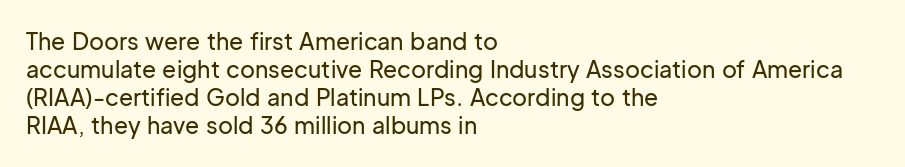
{"italic": "no", "underline": "no", "align": "left", "line_spacing_ratio": 1.22, "letter_spacing": "normal", "letter_spacing_em": 0.0, "glyph_px": 23}
